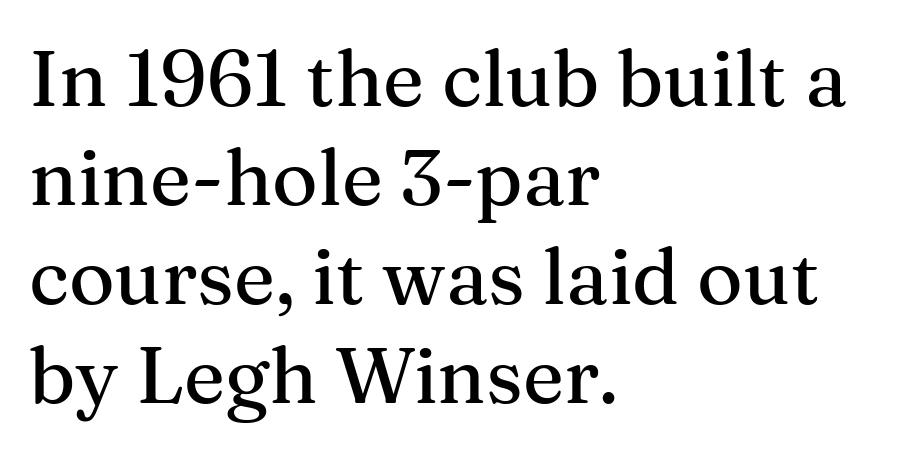
Q: Is the text italic (slanted)? A: No, it is upright.
Q: Is the typeface a serif or a sans-serif typeface? A: Serif.
Q: Is the text underlined? A: No.
Q: How is the paragraph aligned? A: Left-aligned.
Q: Is the spacing between letters normal or unusually wide? A: Normal.
Q: Is the spacing between lines tight, normal or loose? A: Normal.
Q: Width (condensed, normal, or wide)? A: Normal.
Q: Stroke contrast? A: Medium.
Q: x-height? A: Medium.
Q: Monospaced? A: No.
